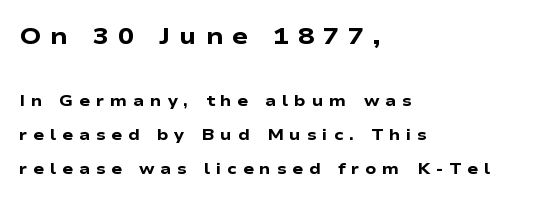
{"italic": "no", "bold": "yes", "underline": "no", "align": "left", "line_spacing": "loose", "line_spacing_ratio": 2.12, "letter_spacing": "wide", "letter_spacing_em": 0.36, "larger_block": "first", "size_ratio": 1.5, "glyph_px": 24}
